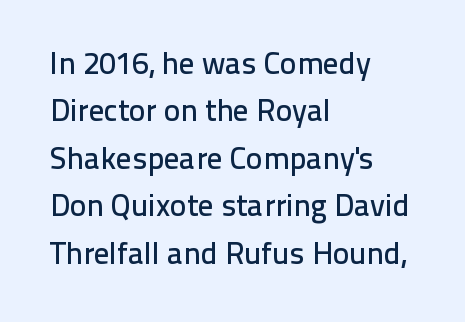
Q: Is the text italic (slanted)? A: No, it is upright.
Q: Is the typeface a serif or a sans-serif typeface? A: Sans-serif.
Q: Is the text underlined? A: No.
Q: How is the paragraph aligned? A: Left-aligned.
Q: Is the spacing between letters normal or unusually wide? A: Normal.
Q: Is the spacing between lines tight, normal or loose? A: Normal.
Q: Width (condensed, normal, or wide)? A: Normal.
Q: Stroke contrast? A: Low.
Q: x-height? A: Medium.
Q: Monospaced? A: No.
